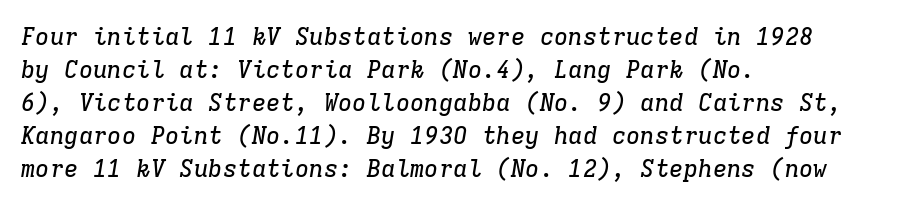
The image shows 24 px text type, italic (leaning right); set left-aligned, normal line spacing (1.37x), normal letter spacing, not underlined.
